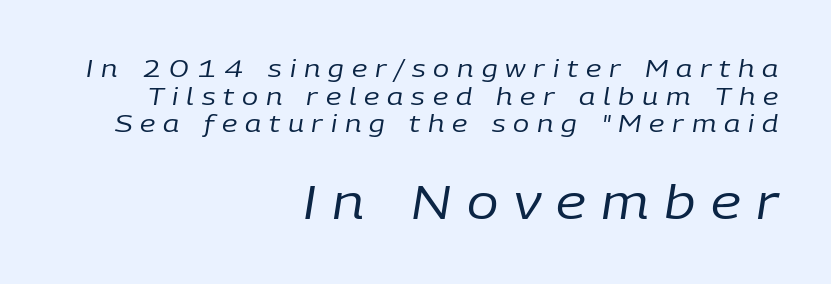
{"italic": "yes", "lean": "right", "slant_degrees": 9, "bold": "no", "weight": "regular", "width": "normal", "stroke_contrast": "low", "x_height": "medium", "monospaced": "no", "underline": "no", "align": "right", "line_spacing": "tight", "line_spacing_ratio": 1.15, "letter_spacing": "wide", "letter_spacing_em": 0.33, "larger_block": "second", "size_ratio": 1.96, "glyph_px": 47}
